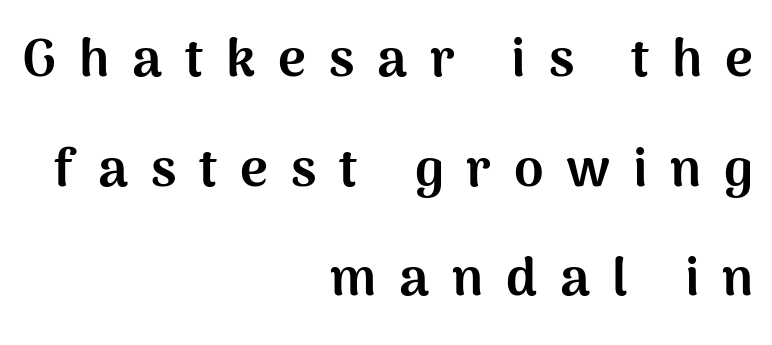
The image shows 53 px bold sans-serif type, upright; set right-aligned, loose line spacing (2.07x), unusually wide letter spacing (+0.43 em), not underlined; medium stroke contrast and a medium x-height.
